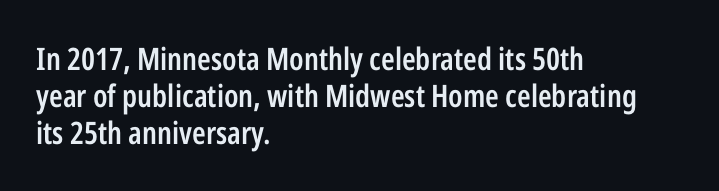
Q: Is the text bold? A: Semi-bold.
Q: Is the text italic (slanted)? A: No, it is upright.
Q: Is the typeface a serif or a sans-serif typeface? A: Sans-serif.
Q: Is the text underlined? A: No.
Q: How is the paragraph aligned? A: Left-aligned.
Q: Is the spacing between letters normal or unusually wide? A: Normal.
Q: Width (condensed, normal, or wide)? A: Condensed.
Q: Stroke contrast? A: Low.
Q: x-height? A: Medium.
Q: Monospaced? A: No.
